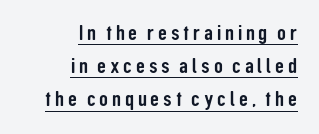
Q: Is the text italic (slanted)? A: No, it is upright.
Q: Is the text underlined? A: Yes.
Q: How is the paragraph aligned? A: Right-aligned.
Q: Is the spacing between lines tight, normal or loose? A: Normal.
